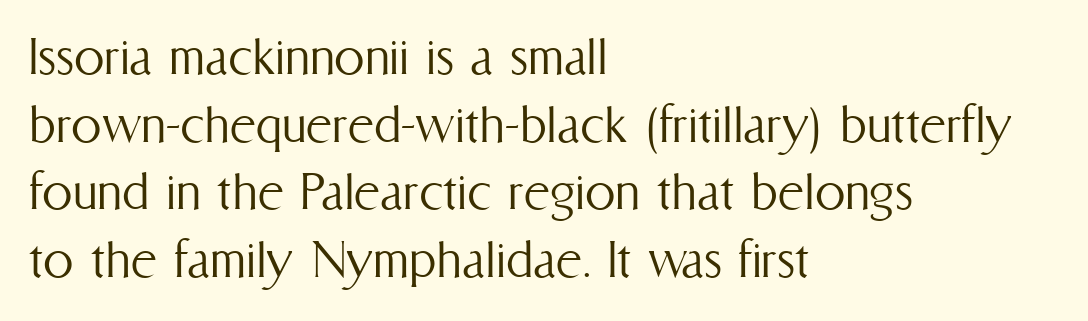
Looks like regular typesetting: each glyph gets only the width it needs. These lines stack with their left ends in a neat column. Bold? No — there's no thickening of the strokes. This sample uses an upright cut, with every glyph sitting square on the baseline. The line-height multiplier appears low, near solid setting. Letters rest on an invisible, unmarked baseline.
